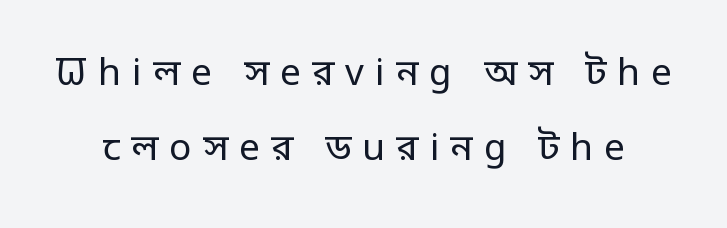
The image shows 37 px regular-weight sans-serif type, upright; set loose line spacing (2.03x), unusually wide letter spacing (+0.3 em), not underlined; low stroke contrast and a large x-height.
